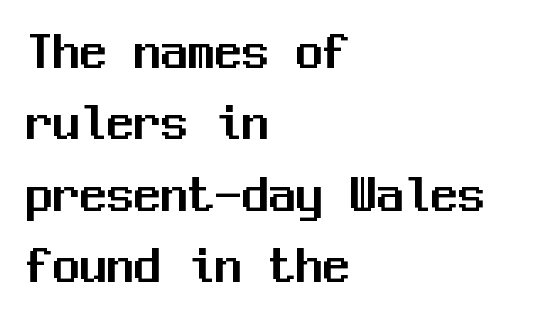
How would I describe the line gaps? Plain and ordinary. The typesetter chose a ragged-right arrangement here. Spacing between characters is what you'd get straight out of the box. Is there any slant? The stems are plumb. Spacing verdict: monospaced, one width for all characters. In terms of letterform style, serifs are entirely absent.
